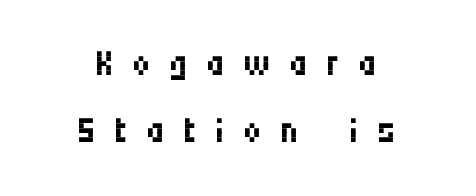
Q: Is the text bold? A: No.
Q: Is the text italic (slanted)? A: No, it is upright.
Q: Is the typeface a serif or a sans-serif typeface? A: Sans-serif.
Q: Is the text underlined? A: No.
Q: How is the paragraph aligned? A: Centered.
Q: Is the spacing between letters normal or unusually wide? A: Unusually wide.
Q: Is the spacing between lines tight, normal or loose? A: Normal.
Q: Width (condensed, normal, or wide)? A: Condensed.
Q: Stroke contrast? A: Medium.
Q: x-height? A: Large.
Q: Monospaced? A: No.
